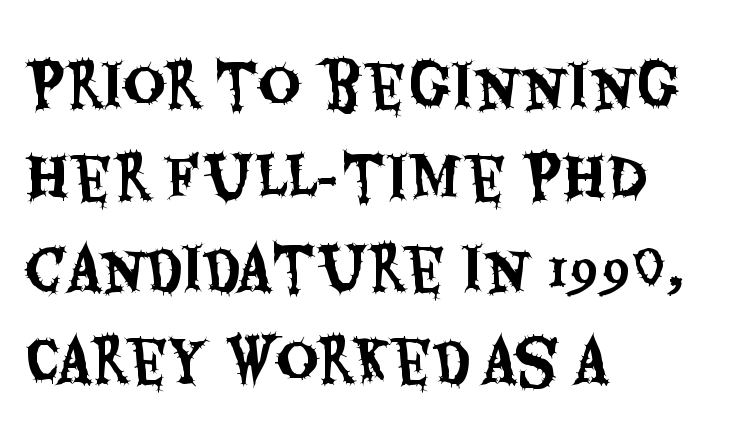
Q: Is the text italic (slanted)? A: No, it is upright.
Q: Is the typeface a serif or a sans-serif typeface? A: Sans-serif.
Q: Is the text underlined? A: No.
Q: How is the paragraph aligned? A: Left-aligned.
Q: Is the spacing between letters normal or unusually wide? A: Normal.
Q: Is the spacing between lines tight, normal or loose? A: Normal.
Q: Width (condensed, normal, or wide)? A: Condensed.
Q: Stroke contrast? A: Medium.
Q: x-height? A: Large.
Q: Monospaced? A: No.
